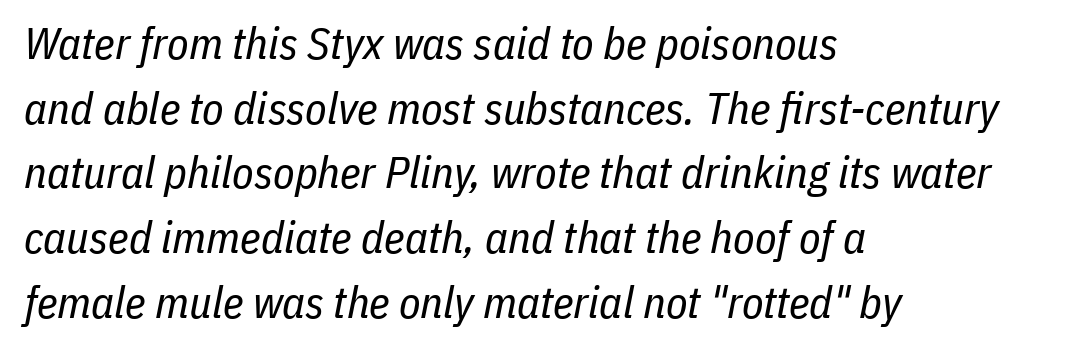
Q: Is the text bold? A: No.
Q: Is the text italic (slanted)? A: Yes, it leans right by about 11 degrees.
Q: Is the text underlined? A: No.
Q: How is the paragraph aligned? A: Left-aligned.
Q: Is the spacing between letters normal or unusually wide? A: Normal.
Q: Is the spacing between lines tight, normal or loose? A: Normal.
Q: Width (condensed, normal, or wide)? A: Condensed.
Q: Stroke contrast? A: Low.
Q: x-height? A: Medium.
Q: Monospaced? A: No.
